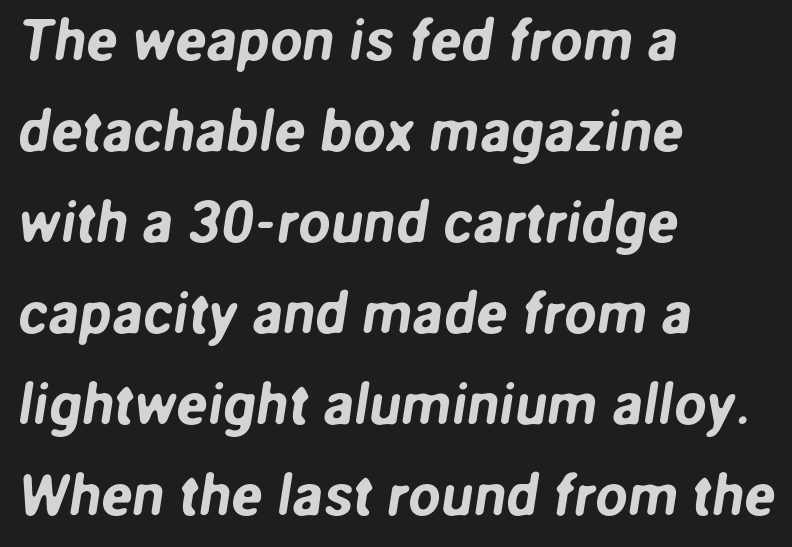
Q: Is the typeface a serif or a sans-serif typeface? A: Sans-serif.
Q: Is the text underlined? A: No.
Q: How is the paragraph aligned? A: Left-aligned.
Q: Is the spacing between letters normal or unusually wide? A: Normal.
Q: Is the spacing between lines tight, normal or loose? A: Normal.
Q: Width (condensed, normal, or wide)? A: Normal.
Q: Stroke contrast? A: Low.
Q: x-height? A: Medium.
Q: Monospaced? A: No.
